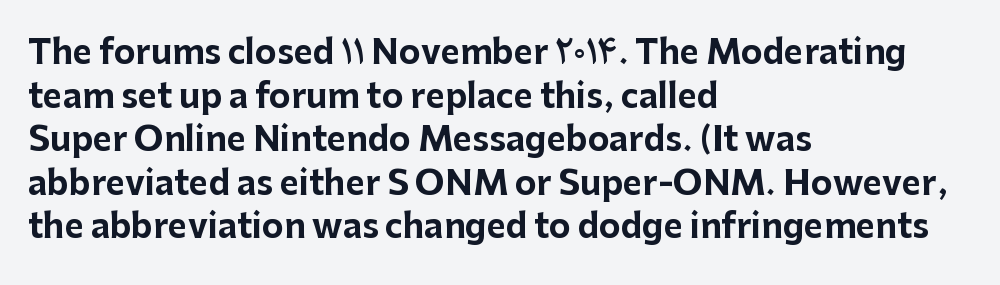
Q: Is the text bold? A: Yes.
Q: Is the text italic (slanted)? A: No, it is upright.
Q: Is the typeface a serif or a sans-serif typeface? A: Sans-serif.
Q: Is the text underlined? A: No.
Q: How is the paragraph aligned? A: Left-aligned.
Q: Is the spacing between letters normal or unusually wide? A: Normal.
Q: Is the spacing between lines tight, normal or loose? A: Normal.
Q: Width (condensed, normal, or wide)? A: Normal.
Q: Stroke contrast? A: Low.
Q: x-height? A: Medium.
Q: Monospaced? A: No.
